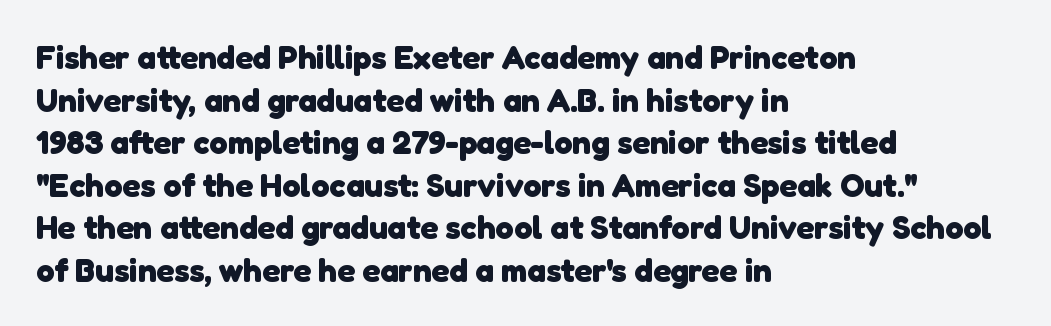
You could not count columns in this text — the font is proportionally spaced. What stands out about the letter spacing? Nothing — it is the standard amount. The rendering shows plain stroke endings on the letterforms — a sans-serif design. Each new line begins a customary step beneath the previous one. Has an underline been added? It has not.
